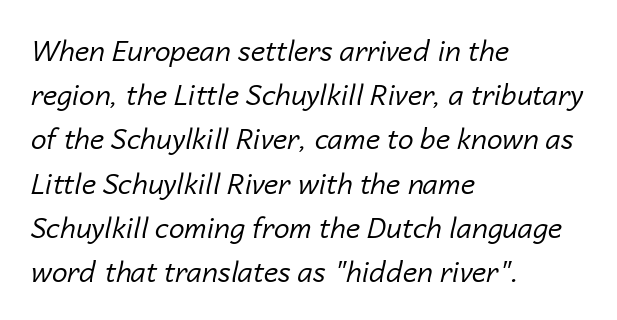
The cut favours lightness, reaching ordinary text weight at its darkest. The line texture is even and compact thanks to regular tracking. One-word summary of the alignment: left. Here the designer chose a conventional face with non-uniform glyph widths. These lines were composed using italics.
